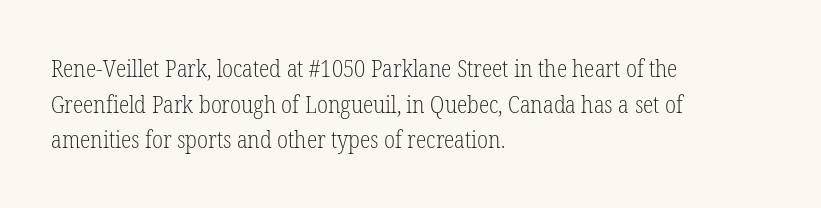
{"italic": "no", "bold": "no", "underline": "no", "align": "left", "line_spacing": "normal", "line_spacing_ratio": 1.48, "letter_spacing": "normal", "letter_spacing_em": 0.0, "glyph_px": 24}
